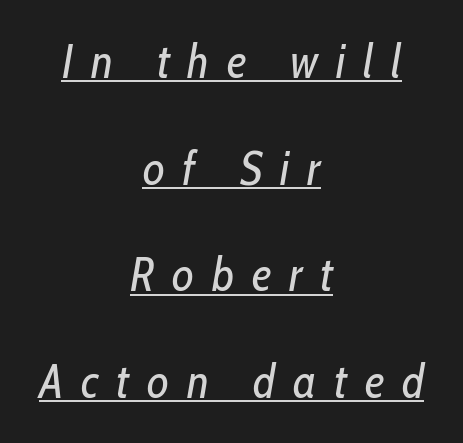
Q: Is the text bold? A: No.
Q: Is the text italic (slanted)? A: Yes, it leans right by about 10 degrees.
Q: Is the text underlined? A: Yes.
Q: How is the paragraph aligned? A: Centered.
Q: Is the spacing between letters normal or unusually wide? A: Unusually wide.
Q: Is the spacing between lines tight, normal or loose? A: Loose.
Q: Width (condensed, normal, or wide)? A: Condensed.
Q: Stroke contrast? A: Low.
Q: x-height? A: Medium.
Q: Monospaced? A: No.
